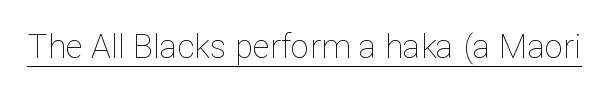
Q: Is the text bold? A: No.
Q: Is the text italic (slanted)? A: No, it is upright.
Q: Is the text underlined? A: Yes.
Q: Is the spacing between letters normal or unusually wide? A: Normal.
Q: Width (condensed, normal, or wide)? A: Normal.
Q: Stroke contrast? A: Low.
Q: x-height? A: Medium.
Q: Monospaced? A: No.
